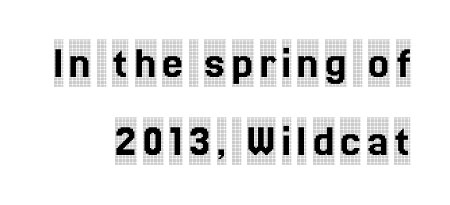
The image shows 47 px condensed serif type, upright; set right-aligned, normal line spacing (1.67x), not underlined; a large x-height.
